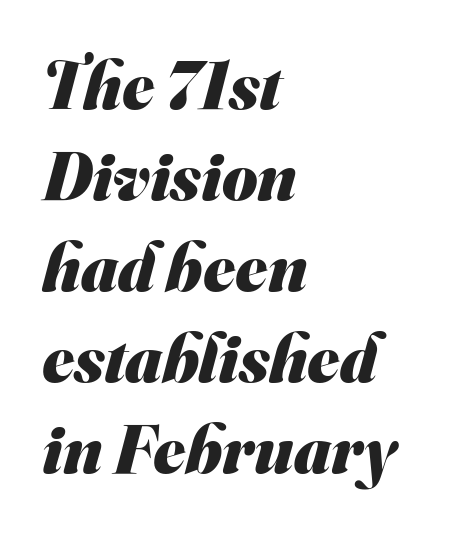
{"serif": "no", "bold": "yes", "weight": "heavy", "width": "normal", "stroke_contrast": "medium", "x_height": "small", "monospaced": "no", "underline": "no", "align": "left", "line_spacing": "normal", "line_spacing_ratio": 1.34, "letter_spacing": "normal", "letter_spacing_em": 0.0, "glyph_px": 68}
